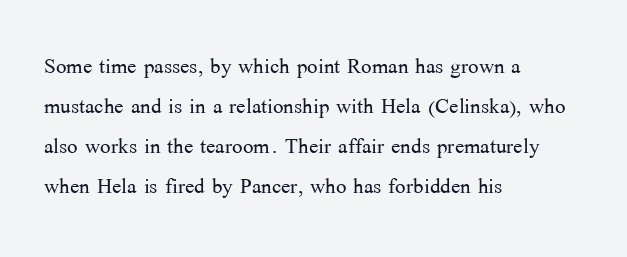
{"serif": "yes", "italic": "no", "bold": "no", "weight": "light", "width": "normal", "stroke_contrast": "medium", "x_height": "medium", "monospaced": "no", "underline": "no", "align": "left", "line_spacing": "normal", "line_spacing_ratio": 1.43, "letter_spacing": "normal", "letter_spacing_em": 0.0, "glyph_px": 28}
